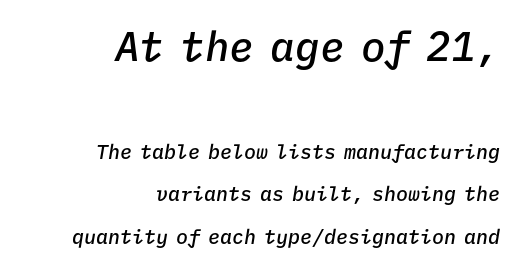
The composition opens big and finishes small. It's the slanting kind of type. Compared with a flush-left layout, this one pins lines to the opposite, right side. Compared with typical body copy, the letter spacing here is the same.
